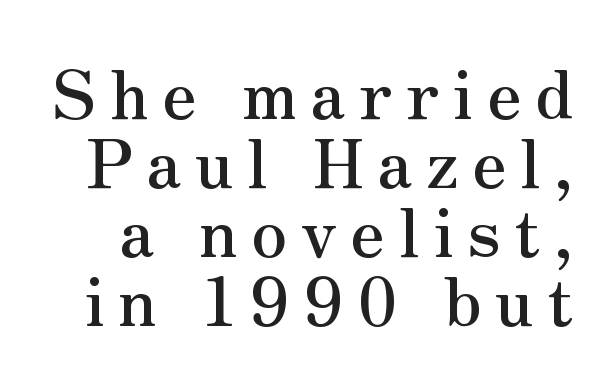
The image shows 67 px serif type, upright; set tight line spacing (1.03x), unusually wide letter spacing (+0.2 em), not underlined; medium stroke contrast and a small x-height.
